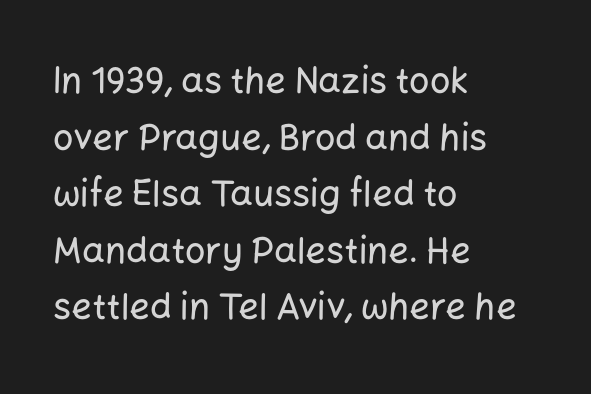
The image shows 36 px sans-serif type, upright; set left-aligned, normal line spacing (1.57x), normal letter spacing, not underlined; low stroke contrast and a medium x-height.
